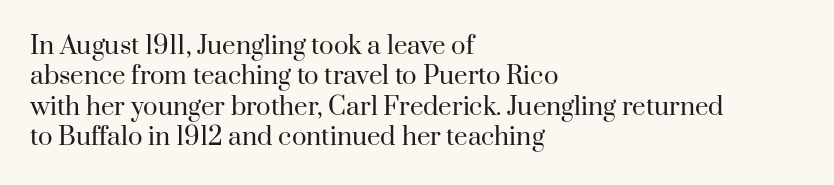
{"italic": "no", "bold": "no", "underline": "no", "align": "left", "line_spacing": "normal", "line_spacing_ratio": 1.27, "letter_spacing": "normal", "letter_spacing_em": 0.0, "glyph_px": 24}
